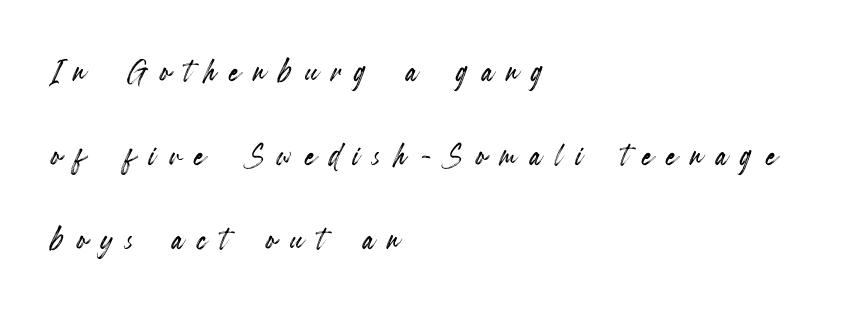
The image shows 40 px condensed type; set left-aligned, loose line spacing (2.1x), unusually wide letter spacing (+0.34 em), not underlined; a small x-height.
